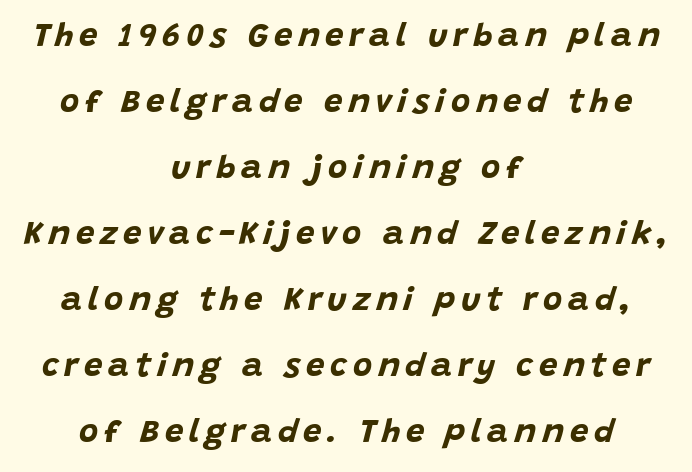
{"italic": "yes", "lean": "right", "slant_degrees": 15, "bold": "yes", "weight": "bold", "width": "normal", "stroke_contrast": "low", "x_height": "large", "monospaced": "no", "underline": "no", "align": "center", "line_spacing": "loose", "line_spacing_ratio": 2.0, "glyph_px": 33}
